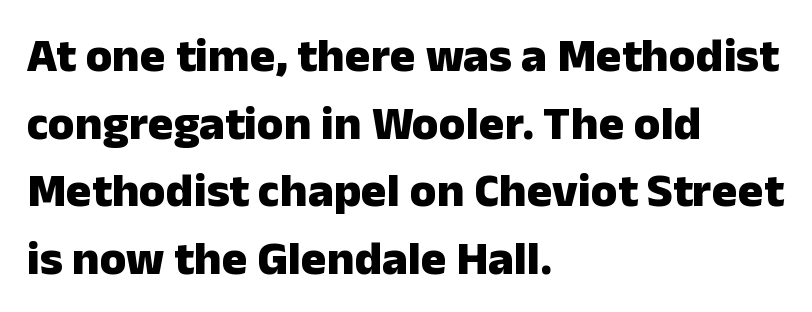
The image shows 48 px heavy sans-serif type, upright; set left-aligned, normal line spacing (1.41x), normal letter spacing, not underlined; low stroke contrast and a medium x-height.
